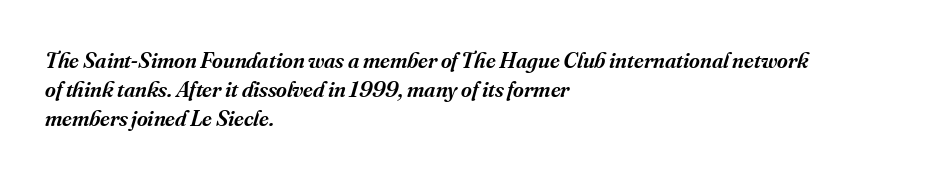
{"italic": "yes", "lean": "right", "slant_degrees": 16, "bold": "semi", "underline": "no", "align": "left", "line_spacing": "normal", "line_spacing_ratio": 1.27, "letter_spacing": "normal", "letter_spacing_em": 0.0, "glyph_px": 23}
